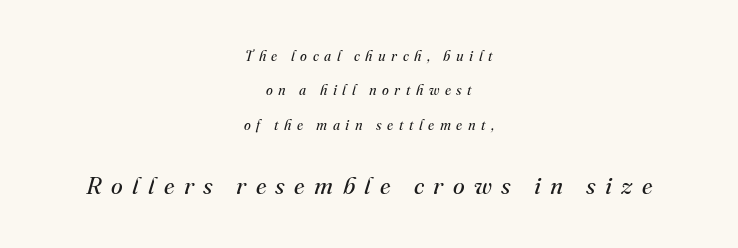
Size hierarchy here favors the trailing block over the leading one. The typesetting does not lean heavy: it is not bold. Characters follow at a spacing far wider than the type designer built in. Teacher's note: observe the equal gaps on both sides — that is centered alignment. The whole block is typeset with a tilt.
